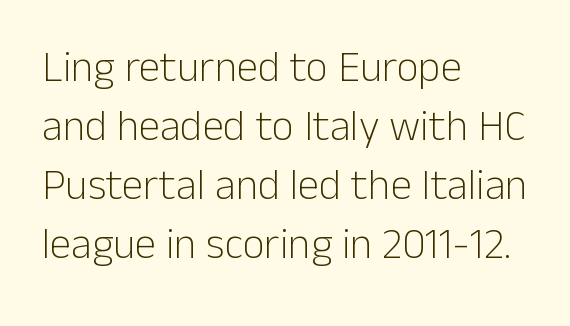
The image shows 43 px light sans-serif type, upright; set left-aligned, normal line spacing (1.37x), normal letter spacing, not underlined; low stroke contrast and a medium x-height.
